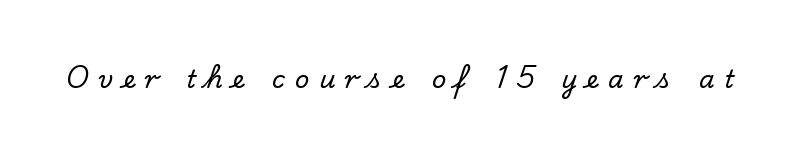
Tracking value appears strongly positive — letters spread wide. This rendering features lettering with no underline.
